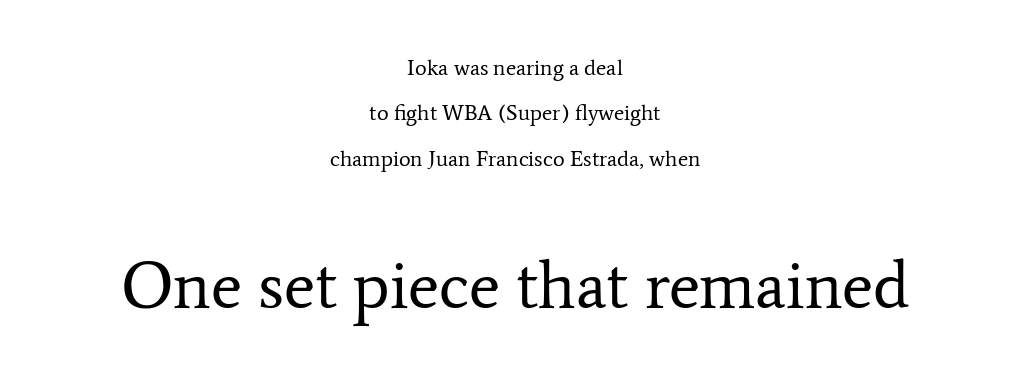
Upright lettering throughout. A typesetter would label this face a serif. Compared with a typical body face, this is equally light or lighter still. Letter spacing: default. This block would shrink considerably if given ordinary leading; it's expanded now.
